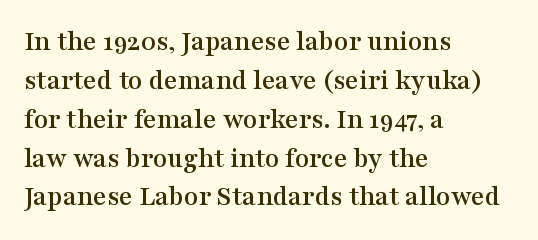
The image shows 29 px wide serif type, upright; set left-aligned, normal line spacing (1.34x), normal letter spacing, not underlined; medium stroke contrast and a medium x-height.
